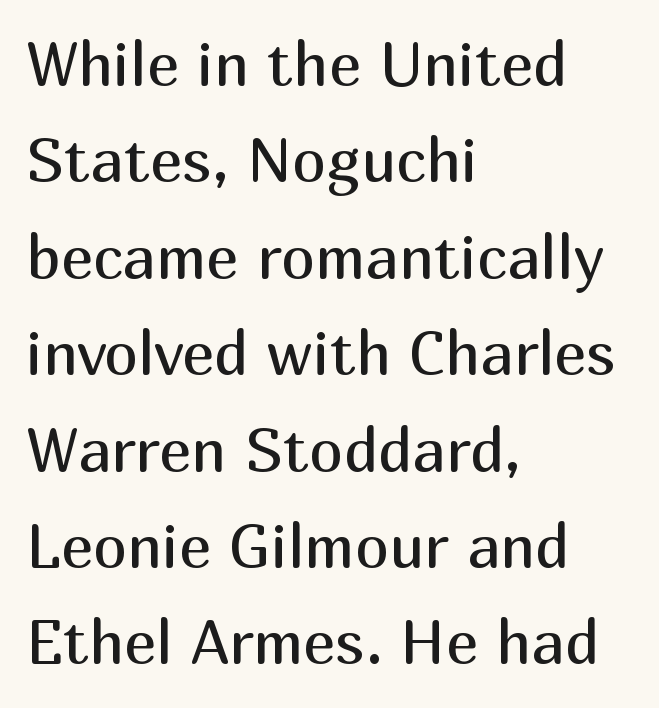
Q: Is the text bold? A: No.
Q: Is the text italic (slanted)? A: No, it is upright.
Q: Is the typeface a serif or a sans-serif typeface? A: Sans-serif.
Q: Is the text underlined? A: No.
Q: How is the paragraph aligned? A: Left-aligned.
Q: Is the spacing between letters normal or unusually wide? A: Normal.
Q: Is the spacing between lines tight, normal or loose? A: Normal.
Q: Width (condensed, normal, or wide)? A: Normal.
Q: Stroke contrast? A: Medium.
Q: x-height? A: Medium.
Q: Monospaced? A: No.
